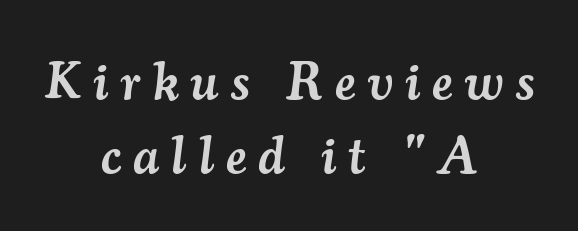
{"serif": "yes", "italic": "yes", "lean": "right", "slant_degrees": 7, "bold": "semi", "weight": "semibold", "width": "normal", "stroke_contrast": "medium", "x_height": "small", "monospaced": "no", "underline": "no", "align": "center", "line_spacing": "normal", "line_spacing_ratio": 1.43, "letter_spacing": "wide", "letter_spacing_em": 0.23, "glyph_px": 52}
